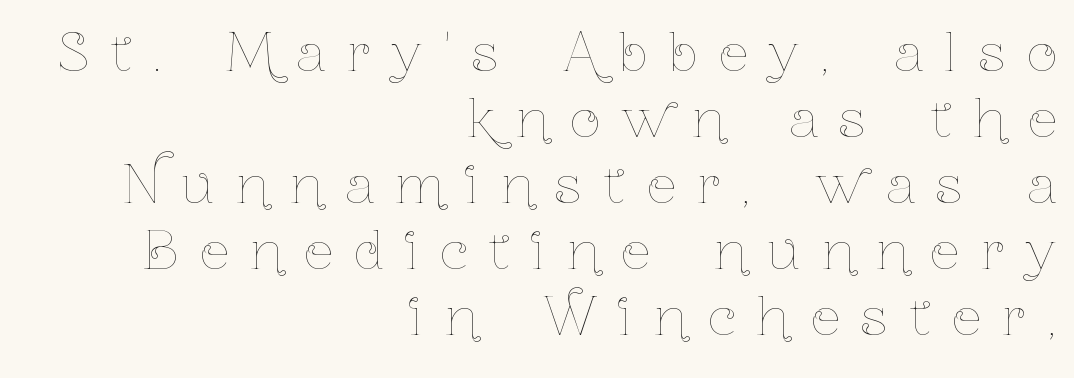
In terms of posture, this sample is upright. A typesetter would call this heavily tracked-out type. Notice how the passage keeps a crisp vertical edge on the right only. Descender tails drop into unmarked territory.
